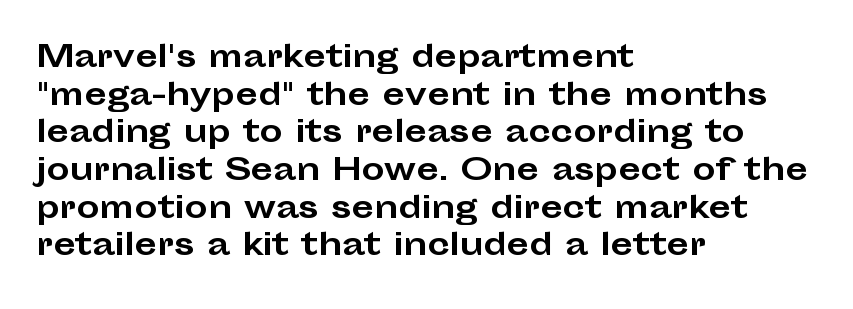
{"serif": "no", "italic": "no", "bold": "yes", "weight": "bold", "width": "wide", "stroke_contrast": "low", "x_height": "medium", "monospaced": "no", "underline": "no", "align": "left", "line_spacing": "normal", "line_spacing_ratio": 1.3, "letter_spacing": "normal", "letter_spacing_em": 0.0, "glyph_px": 29}
